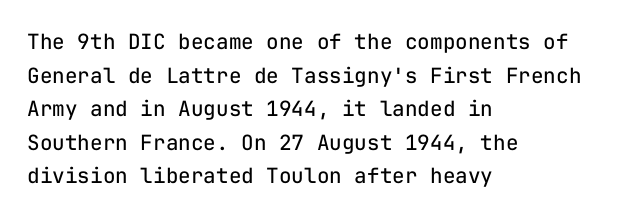
{"italic": "no", "bold": "no", "underline": "no", "align": "left", "line_spacing": "normal", "line_spacing_ratio": 1.6, "letter_spacing": "normal", "letter_spacing_em": 0.0, "glyph_px": 21}
